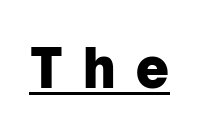
Q: Is the text bold? A: Yes.
Q: Is the text italic (slanted)? A: No, it is upright.
Q: Is the typeface a serif or a sans-serif typeface? A: Sans-serif.
Q: Is the text underlined? A: Yes.
Q: Is the spacing between letters normal or unusually wide? A: Unusually wide.
Q: Width (condensed, normal, or wide)? A: Normal.
Q: Stroke contrast? A: Low.
Q: x-height? A: Medium.
Q: Monospaced? A: Yes.
